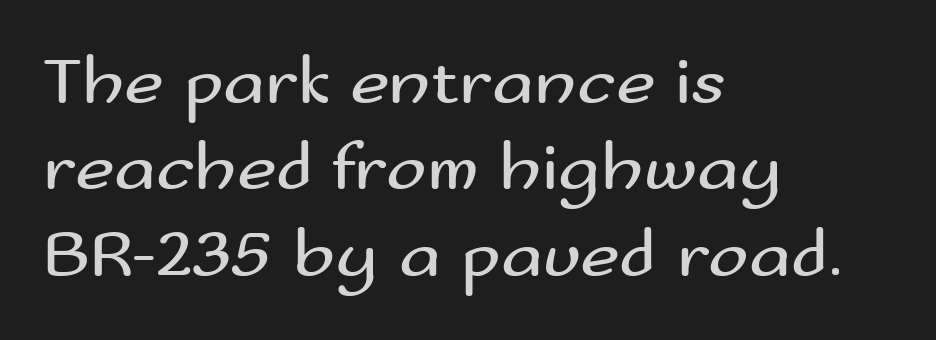
The image shows 68 px regular-weight, wide sans-serif type, upright; set left-aligned, normal line spacing (1.27x), normal letter spacing, not underlined; medium stroke contrast and a small x-height.
